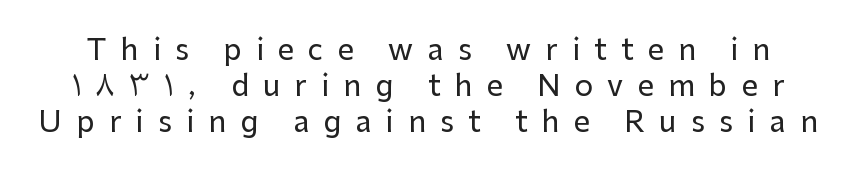
{"serif": "no", "italic": "no", "width": "normal", "stroke_contrast": "low", "x_height": "medium", "monospaced": "no", "underline": "no", "line_spacing_ratio": 1.24, "letter_spacing": "wide", "letter_spacing_em": 0.49, "glyph_px": 29}
